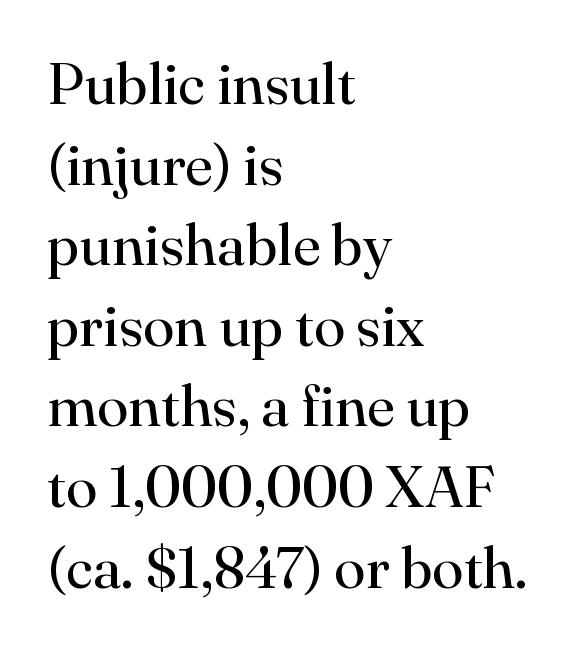
The image shows 58 px regular-weight serif type, upright; set left-aligned, normal line spacing (1.39x), normal letter spacing, not underlined; high stroke contrast and a small x-height.
